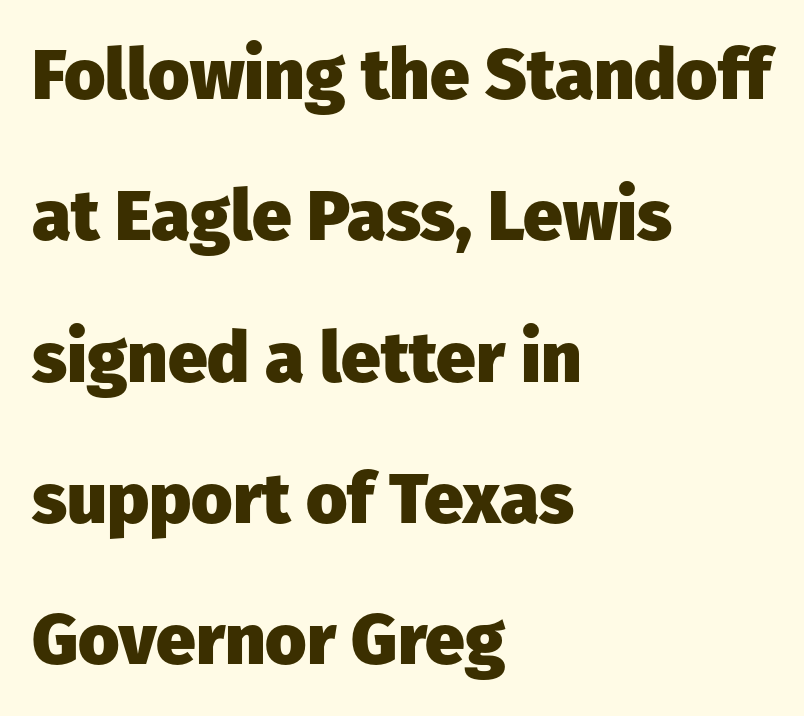
The image shows 71 px heavy sans-serif type, upright; set left-aligned, loose line spacing (1.99x), normal letter spacing, not underlined; low stroke contrast and a medium x-height.
